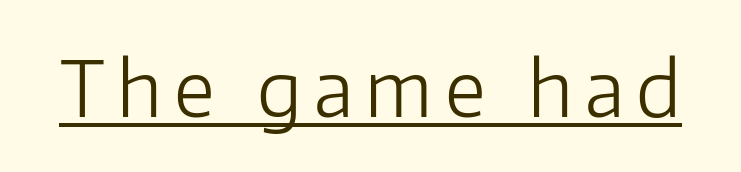
Q: Is the text bold? A: No.
Q: Is the text italic (slanted)? A: No, it is upright.
Q: Is the typeface a serif or a sans-serif typeface? A: Sans-serif.
Q: Is the text underlined? A: Yes.
Q: Width (condensed, normal, or wide)? A: Normal.
Q: Stroke contrast? A: Low.
Q: x-height? A: Medium.
Q: Monospaced? A: No.
